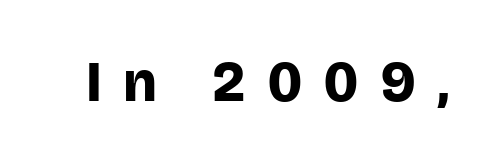
Q: Is the text bold? A: Yes.
Q: Is the text italic (slanted)? A: No, it is upright.
Q: Is the typeface a serif or a sans-serif typeface? A: Sans-serif.
Q: Is the text underlined? A: No.
Q: Is the spacing between letters normal or unusually wide? A: Unusually wide.
Q: Width (condensed, normal, or wide)? A: Normal.
Q: Stroke contrast? A: Low.
Q: x-height? A: Large.
Q: Monospaced? A: No.
